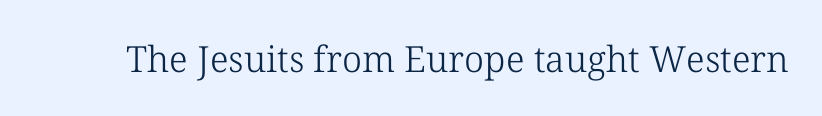
You could not count columns in this text — the font is proportionally spaced. A light-to-regular cut is what we see here. A typesetter would mark this as roman, not italic. Here the glyphs are tracked normally, forming tight word shapes. Letterform terminals end in serifs throughout the passage.
